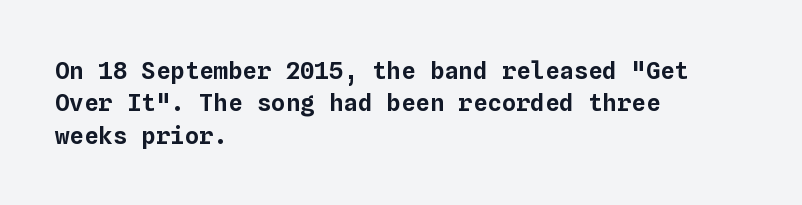
Q: Is the text italic (slanted)? A: No, it is upright.
Q: Is the text underlined? A: No.
Q: How is the paragraph aligned? A: Left-aligned.
Q: Is the spacing between letters normal or unusually wide? A: Normal.
Q: Is the spacing between lines tight, normal or loose? A: Normal.
